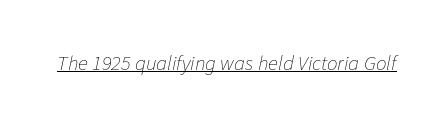
{"italic": "yes", "lean": "right", "slant_degrees": 11, "bold": "no", "underline": "yes", "letter_spacing": "normal", "letter_spacing_em": 0.0, "glyph_px": 21}
